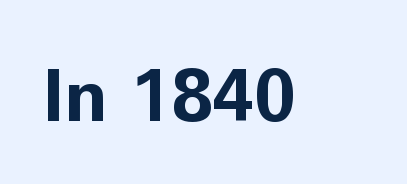
{"serif": "no", "italic": "no", "bold": "yes", "weight": "bold", "width": "normal", "stroke_contrast": "low", "x_height": "medium", "monospaced": "no", "underline": "no", "letter_spacing": "normal", "letter_spacing_em": 0.0, "glyph_px": 72}
